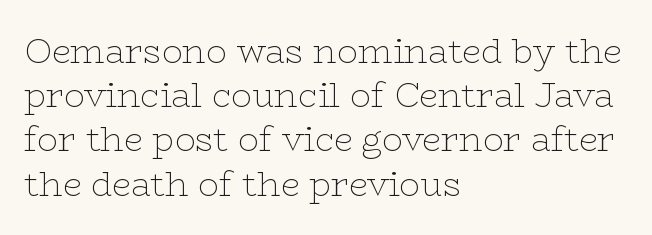
Anything drawn beneath the words? Only blank space. The passage shown is not bold in any degree. Letter spacing: default. The glyphs in this specimen are seriffed. You could not count columns in this text — the font is proportionally spaced.
